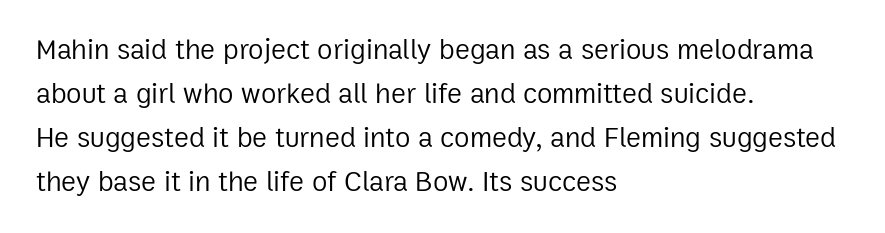
Q: Is the text bold? A: No.
Q: Is the text italic (slanted)? A: No, it is upright.
Q: Is the typeface a serif or a sans-serif typeface? A: Sans-serif.
Q: Is the text underlined? A: No.
Q: How is the paragraph aligned? A: Left-aligned.
Q: Is the spacing between letters normal or unusually wide? A: Normal.
Q: Is the spacing between lines tight, normal or loose? A: Normal.
Q: Width (condensed, normal, or wide)? A: Normal.
Q: Stroke contrast? A: Low.
Q: x-height? A: Medium.
Q: Monospaced? A: No.
